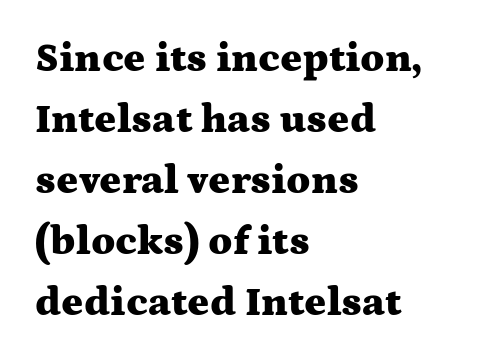
The typeface chosen for these lines features serifs. Glyph-to-glyph distance matches everyday printed text. Style check: upright. The vertical gap from one line to the next is medium. As a designer I'd log this as weight 700, bold. The ragged edge is on the right, which tells us the setting is flush left.
